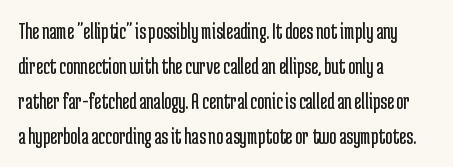
Q: Is the text bold? A: No.
Q: Is the text italic (slanted)? A: No, it is upright.
Q: Is the text underlined? A: No.
Q: How is the paragraph aligned? A: Left-aligned.
Q: Is the spacing between letters normal or unusually wide? A: Normal.
Q: Is the spacing between lines tight, normal or loose? A: Normal.
